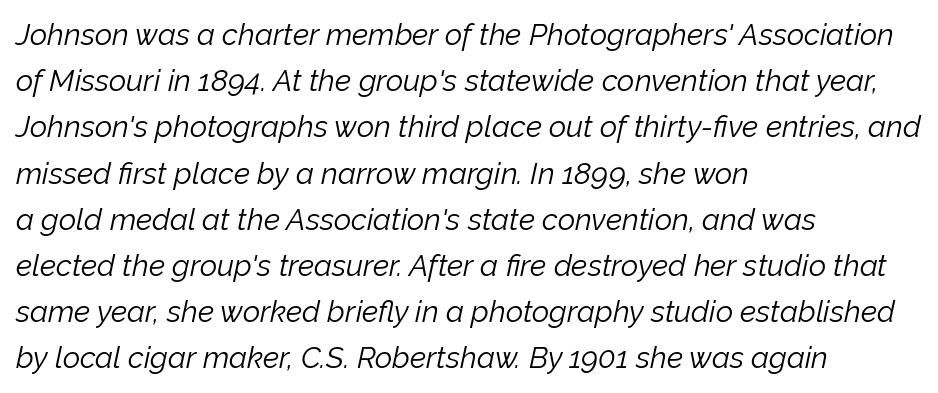
Check under the words: just untouched page. Left-aligned paragraph, ragged on the right. Does the leading feel generous? No, just average. This sample has the flowing, uneven cadence of proportional lettering. Spacing between characters is what you'd get straight out of the box.
